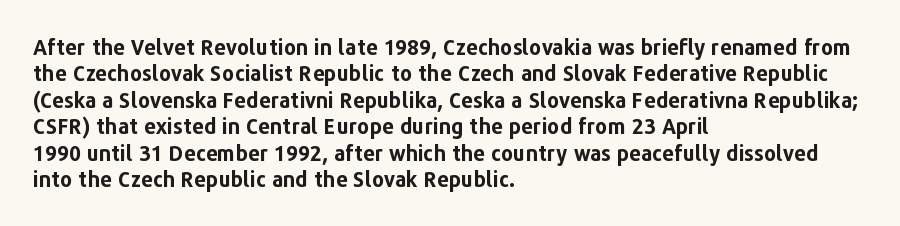
The image shows 21 px bold type, upright; set left-aligned, normal line spacing (1.26x), normal letter spacing, not underlined.
